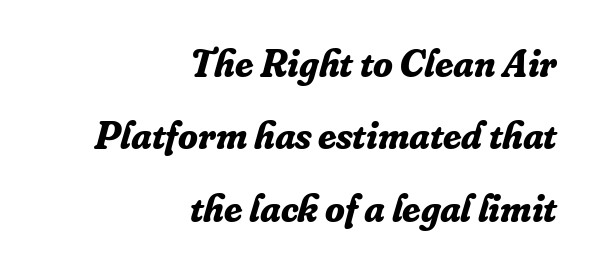
Q: Is the text bold? A: Yes.
Q: Is the text italic (slanted)? A: Yes, it leans right by about 16 degrees.
Q: Is the typeface a serif or a sans-serif typeface? A: Serif.
Q: Is the text underlined? A: No.
Q: How is the paragraph aligned? A: Right-aligned.
Q: Is the spacing between letters normal or unusually wide? A: Normal.
Q: Width (condensed, normal, or wide)? A: Normal.
Q: Stroke contrast? A: Low.
Q: x-height? A: Small.
Q: Monospaced? A: No.
